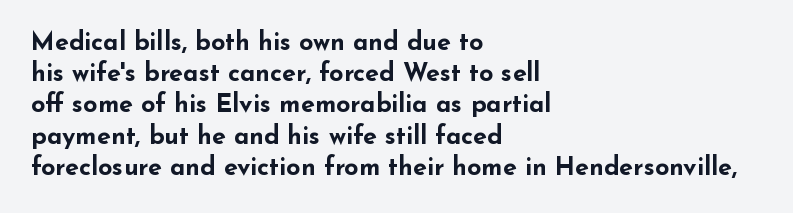
Caption: standard tracking, unaltered. Weight: bold. Line beginnings align vertically; line endings do not. The type sits square on the baseline with zero lean.
